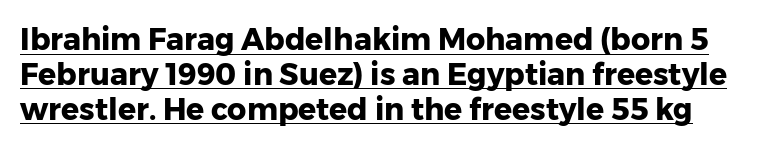
Q: Is the text bold? A: Yes.
Q: Is the text italic (slanted)? A: No, it is upright.
Q: Is the typeface a serif or a sans-serif typeface? A: Sans-serif.
Q: Is the text underlined? A: Yes.
Q: Is the spacing between letters normal or unusually wide? A: Normal.
Q: Width (condensed, normal, or wide)? A: Normal.
Q: Stroke contrast? A: Low.
Q: x-height? A: Medium.
Q: Monospaced? A: No.
